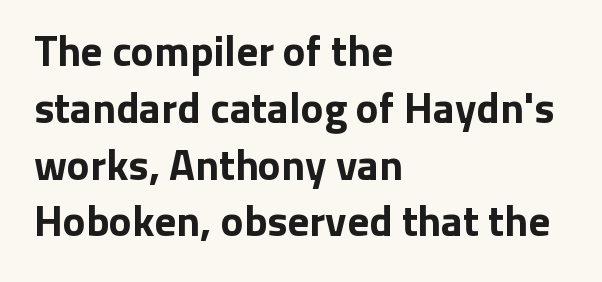
{"serif": "no", "italic": "no", "bold": "yes", "weight": "bold", "width": "normal", "stroke_contrast": "low", "x_height": "medium", "monospaced": "no", "underline": "no", "align": "left", "line_spacing": "normal", "line_spacing_ratio": 1.32, "letter_spacing": "normal", "letter_spacing_em": 0.0, "glyph_px": 43}
